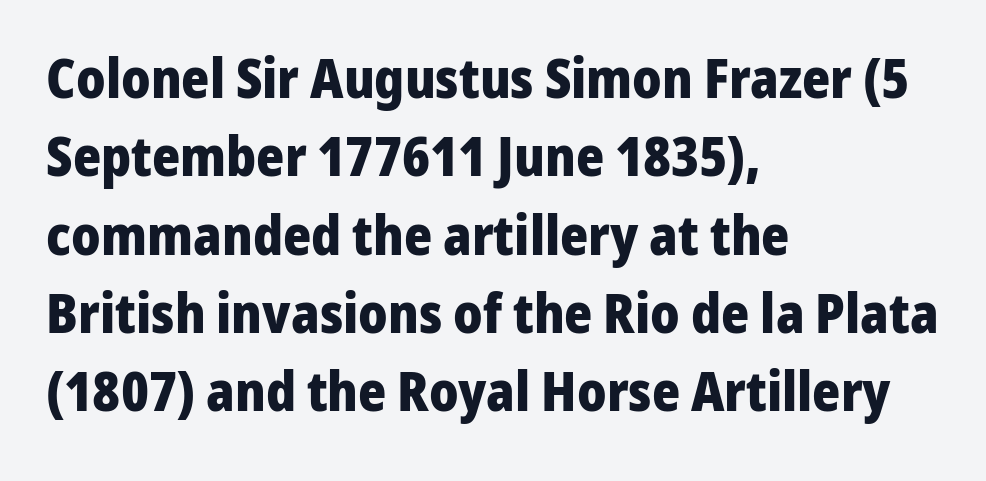
{"serif": "no", "italic": "no", "bold": "yes", "weight": "heavy", "width": "normal", "stroke_contrast": "low", "x_height": "medium", "monospaced": "no", "underline": "no", "align": "left", "line_spacing": "normal", "line_spacing_ratio": 1.45, "letter_spacing": "normal", "letter_spacing_em": 0.0, "glyph_px": 54}
